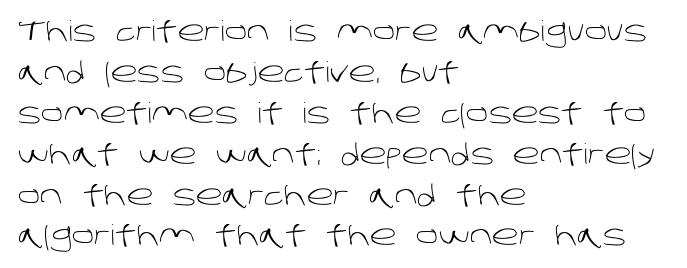
The image shows 28 px light sans-serif type; set left-aligned, normal line spacing (1.46x), normal letter spacing, not underlined; low stroke contrast and a large x-height.
